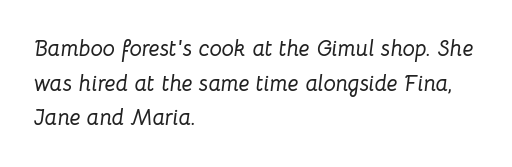
The image shows 22 px text type, italic (leaning right); set left-aligned, normal line spacing (1.57x), normal letter spacing, not underlined.
